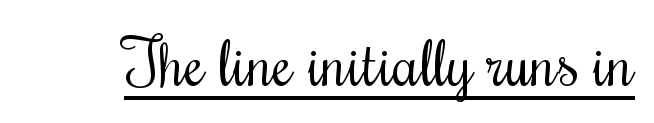
{"serif": "yes", "bold": "no", "weight": "regular", "width": "condensed", "stroke_contrast": "medium", "x_height": "small", "monospaced": "no", "underline": "yes", "letter_spacing": "normal", "letter_spacing_em": 0.0, "glyph_px": 64}
